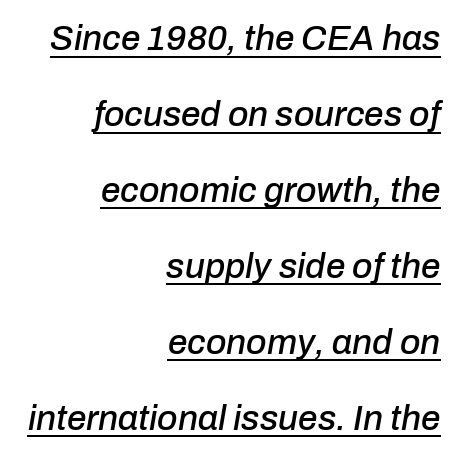
{"italic": "yes", "lean": "right", "slant_degrees": 10, "width": "normal", "stroke_contrast": "low", "x_height": "medium", "monospaced": "no", "underline": "yes", "align": "right", "line_spacing": "loose", "line_spacing_ratio": 2.17, "letter_spacing": "normal", "letter_spacing_em": 0.0, "glyph_px": 35}
